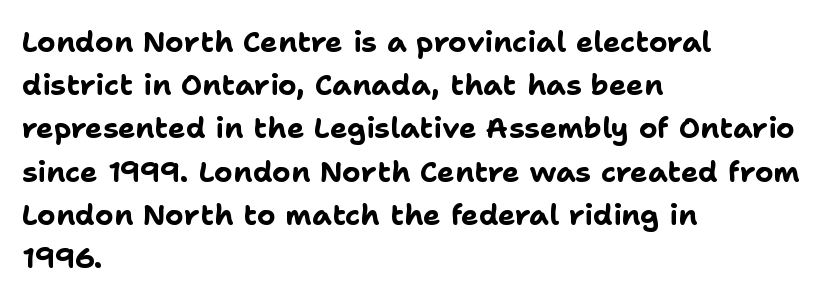
Q: Is the text bold? A: Yes.
Q: Is the text italic (slanted)? A: No, it is upright.
Q: Is the typeface a serif or a sans-serif typeface? A: Sans-serif.
Q: Is the text underlined? A: No.
Q: How is the paragraph aligned? A: Left-aligned.
Q: Is the spacing between letters normal or unusually wide? A: Normal.
Q: Is the spacing between lines tight, normal or loose? A: Normal.
Q: Width (condensed, normal, or wide)? A: Normal.
Q: Stroke contrast? A: Low.
Q: x-height? A: Medium.
Q: Monospaced? A: No.
